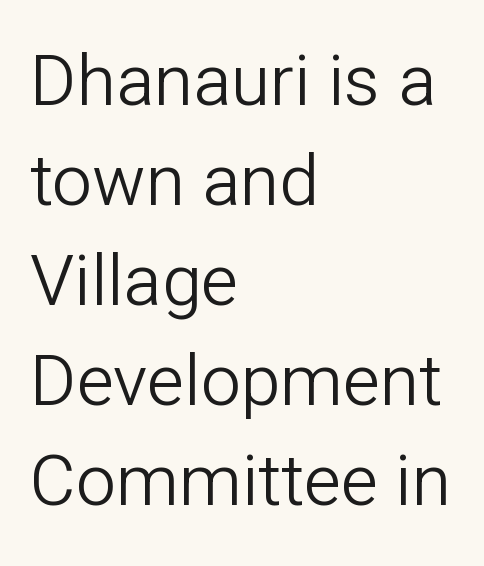
The gaps between neighbouring characters are ordinary and unremarkable. The setting favours the left margin, as ordinary paragraphs usually do. Vertically, the passage feels balanced, rows spaced as you'd expect. Character widths vary here, with narrow letters taking less room than wide ones.
